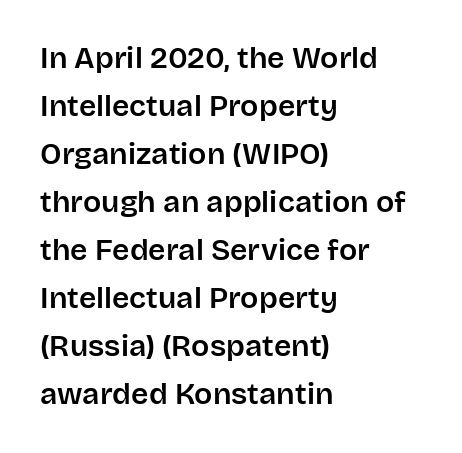
The image shows 30 px sans-serif type, upright; set left-aligned, normal line spacing (1.6x), normal letter spacing, not underlined; low stroke contrast and a large x-height.
